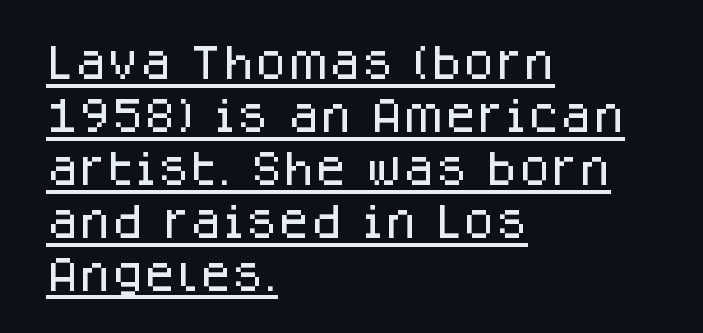
Q: Is the text italic (slanted)? A: No, it is upright.
Q: Is the typeface a serif or a sans-serif typeface? A: Sans-serif.
Q: Is the text underlined? A: Yes.
Q: How is the paragraph aligned? A: Left-aligned.
Q: Is the spacing between letters normal or unusually wide? A: Normal.
Q: Is the spacing between lines tight, normal or loose? A: Normal.
Q: Width (condensed, normal, or wide)? A: Normal.
Q: Stroke contrast? A: Low.
Q: x-height? A: Large.
Q: Monospaced? A: No.
